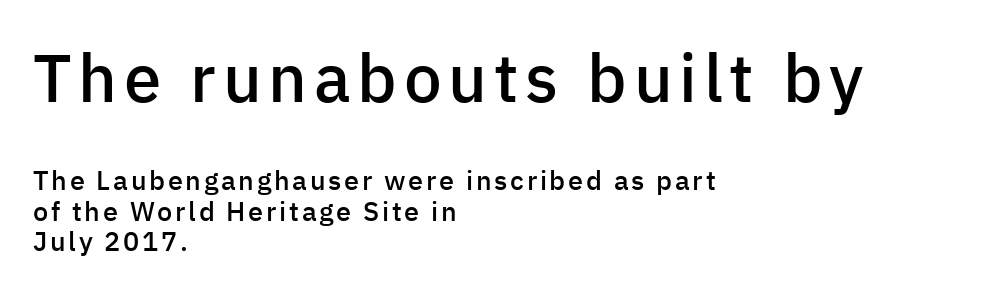
{"serif": "no", "italic": "no", "bold": "semi", "weight": "semibold", "width": "normal", "stroke_contrast": "low", "x_height": "medium", "monospaced": "no", "underline": "no", "align": "left", "line_spacing": "tight", "line_spacing_ratio": 1.13, "larger_block": "first", "size_ratio": 2.48, "glyph_px": 67}
